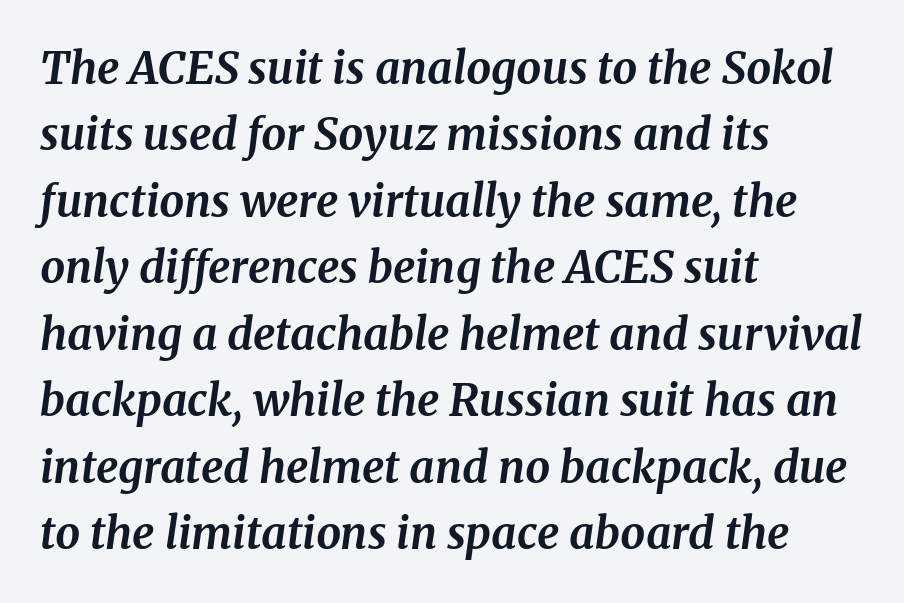
{"serif": "yes", "italic": "yes", "lean": "right", "slant_degrees": 8, "bold": "yes", "weight": "bold", "width": "normal", "stroke_contrast": "medium", "x_height": "medium", "monospaced": "no", "underline": "no", "align": "left", "line_spacing": "normal", "line_spacing_ratio": 1.51, "letter_spacing": "normal", "letter_spacing_em": 0.0, "glyph_px": 44}
